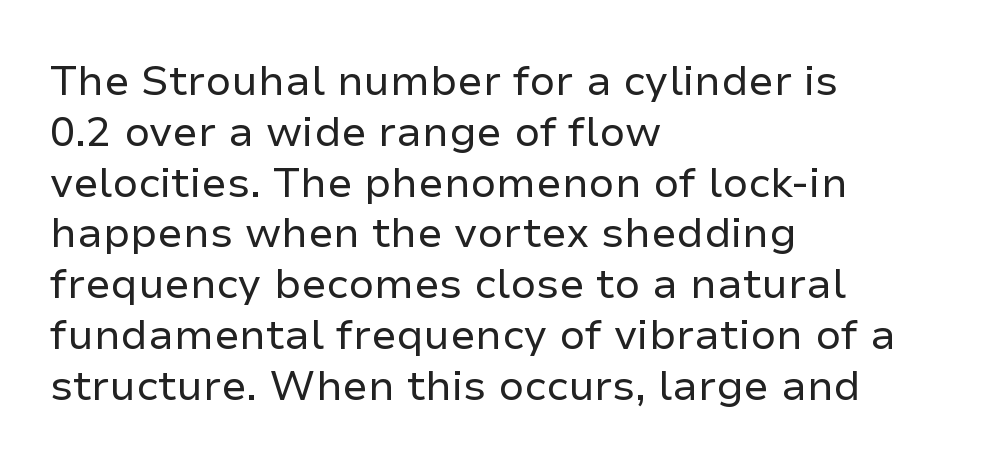
The image shows 42 px regular-weight sans-serif type, upright; set left-aligned, line spacing 1.21x, normal letter spacing, not underlined; low stroke contrast and a medium x-height.
